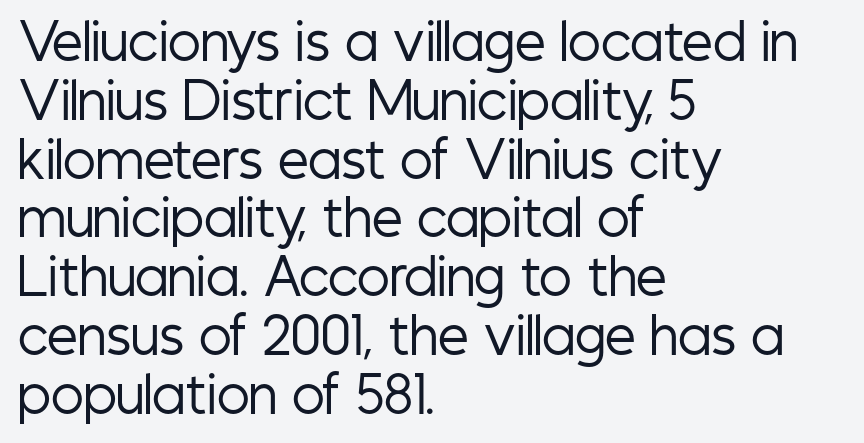
{"serif": "no", "italic": "no", "bold": "no", "weight": "regular", "width": "condensed", "stroke_contrast": "low", "x_height": "medium", "monospaced": "no", "underline": "no", "align": "left", "line_spacing_ratio": 1.2, "letter_spacing": "normal", "letter_spacing_em": 0.0, "glyph_px": 49}
